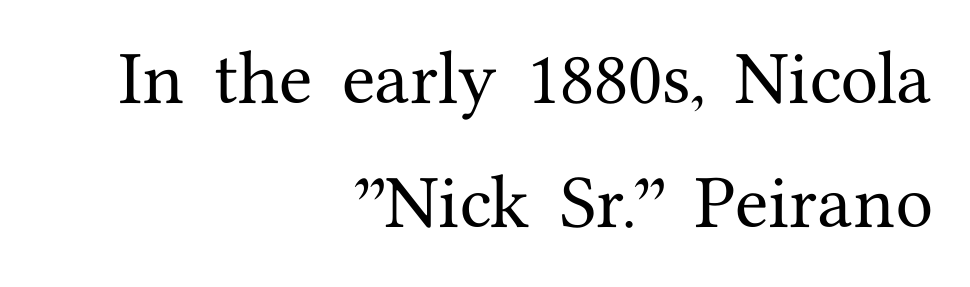
The image shows 61 px serif type, upright; set right-aligned, loose line spacing (2.03x), normal letter spacing, not underlined; medium stroke contrast and a medium x-height.
